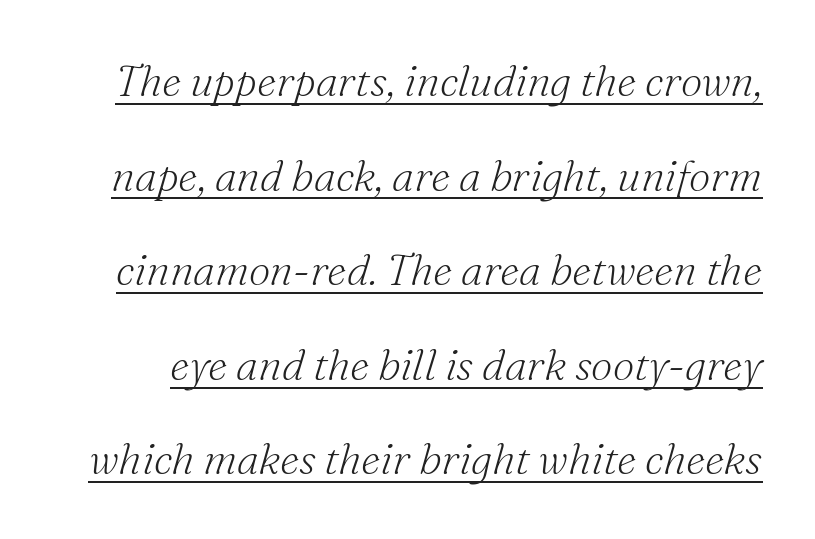
{"serif": "yes", "italic": "yes", "lean": "right", "slant_degrees": 16, "bold": "no", "weight": "light", "width": "normal", "stroke_contrast": "medium", "x_height": "small", "monospaced": "no", "underline": "yes", "line_spacing": "loose", "line_spacing_ratio": 2.2, "letter_spacing": "normal", "letter_spacing_em": 0.0, "glyph_px": 43}
